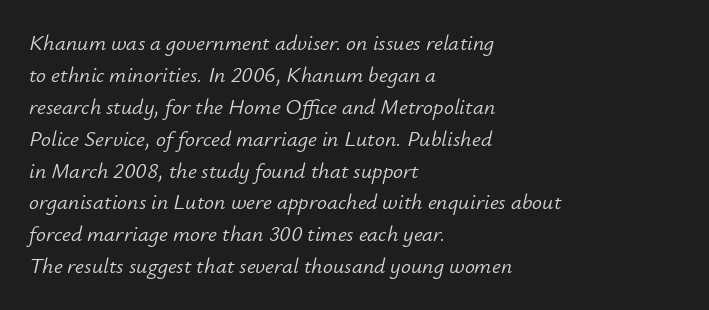
The image shows 22 px text type, italic (leaning right); set left-aligned, normal line spacing (1.45x), normal letter spacing, not underlined.
